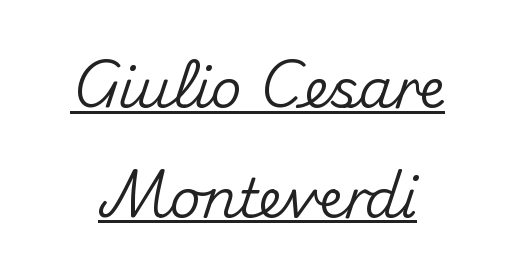
{"serif": "no", "width": "normal", "stroke_contrast": "medium", "x_height": "small", "monospaced": "no", "underline": "yes", "line_spacing": "loose", "line_spacing_ratio": 2.03, "letter_spacing": "normal", "letter_spacing_em": 0.0, "glyph_px": 54}
